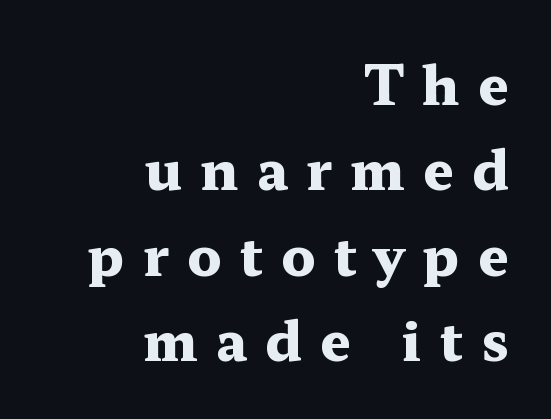
The image shows 54 px heavy, wide serif type, upright; set right-aligned, normal line spacing (1.58x), unusually wide letter spacing (+0.34 em), not underlined; medium stroke contrast and a medium x-height.
